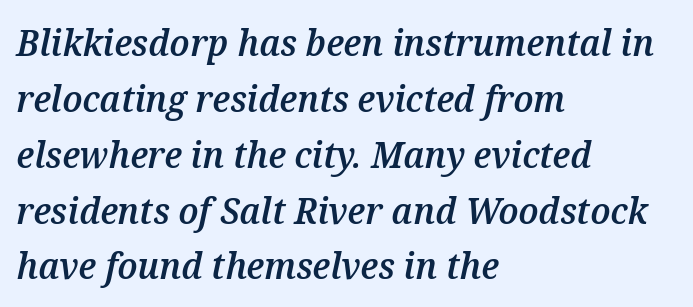
Q: Is the text bold? A: Semi-bold.
Q: Is the text italic (slanted)? A: Yes, it leans right by about 12 degrees.
Q: Is the text underlined? A: No.
Q: How is the paragraph aligned? A: Left-aligned.
Q: Is the spacing between letters normal or unusually wide? A: Normal.
Q: Is the spacing between lines tight, normal or loose? A: Normal.
Q: Width (condensed, normal, or wide)? A: Normal.
Q: Stroke contrast? A: Medium.
Q: x-height? A: Medium.
Q: Monospaced? A: No.
